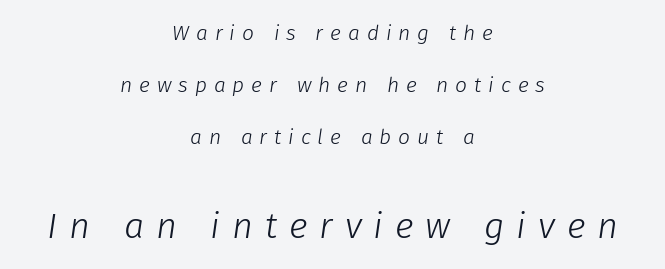
This sample is center-justified, so both line endings float freely. Leading: increased. Is the type slanted? Yes — the strokes lean at a clear angle. Check the space under the baseline: it is left empty.
